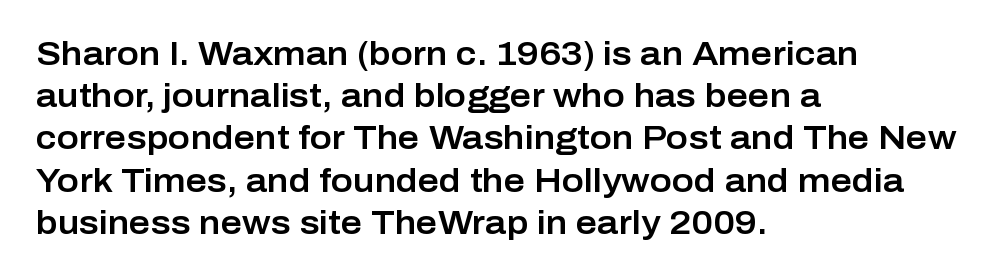
The image shows 33 px sans-serif type, upright; set left-aligned, normal line spacing (1.28x), normal letter spacing, not underlined; low stroke contrast and a medium x-height.
